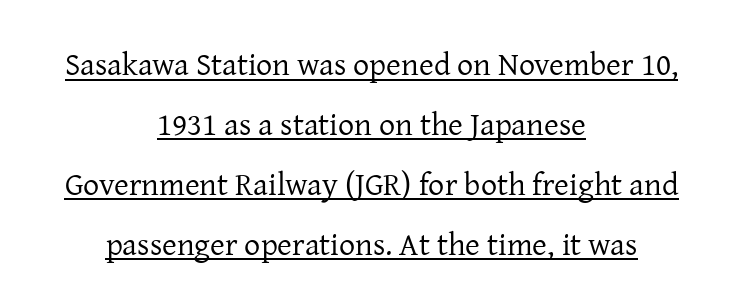
This rendering features underlined lettering. Caption: face not bold, strokes unweighted. A typesetter would call this proportional, since set widths differ per character. Nobody touched the tracking dial on this one. Characters remain perfectly vertical along every line. Alignment: centered.
